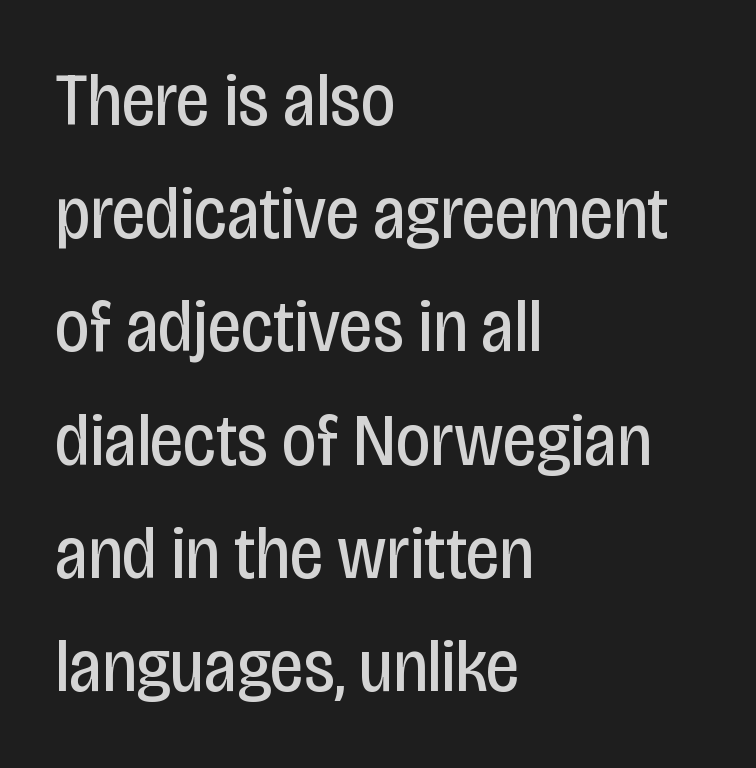
Descenders hang freely into open space. The text block is weighted toward the left margin, trailing off unevenly rightward. Reading down the column, the eye jumps a familiar distance to each next line. Is this a sans? Yes — the strokes have no serifs. Honestly, the letter spacing is just normal — you wouldn't notice it. The lettering stays uniformly vertical, giving the passage a roman look.
